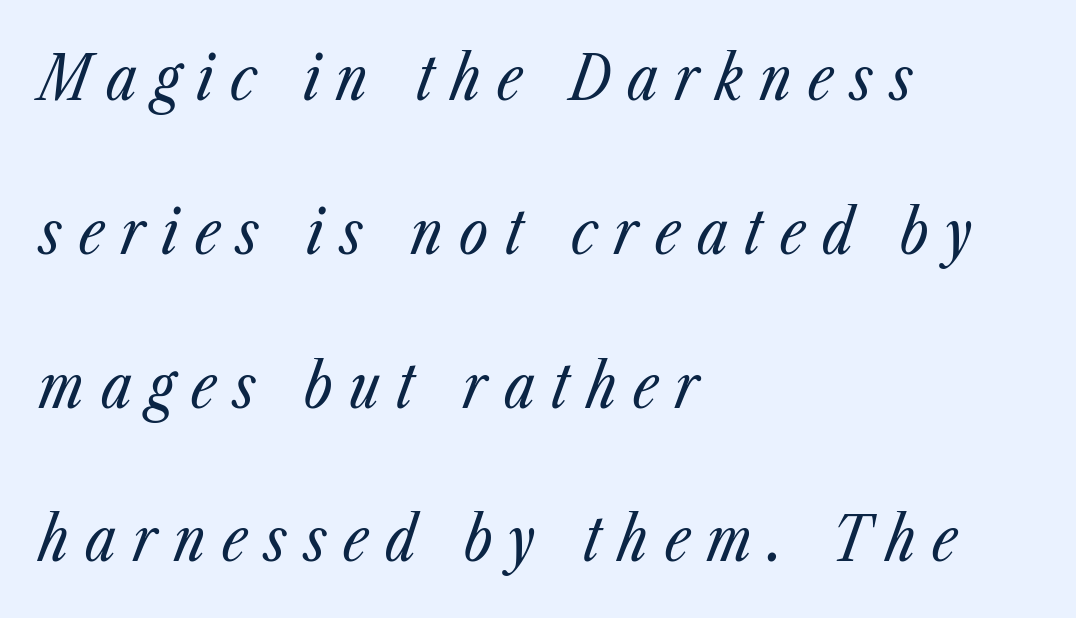
Is the letter spacing exaggerated? Yes — the characters are pushed far apart. Nobody drew a line under any word here. Visually the block forms a straight wall on the left and a jagged coastline on the right. Interline gaps are noticeably wide in this sample.
